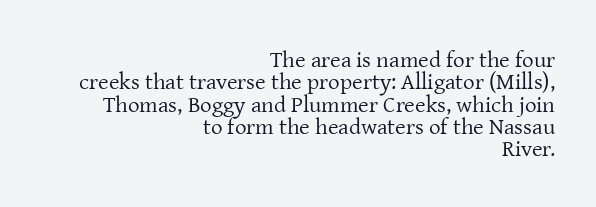
The image shows 23 px text type, upright; set right-aligned, tight line spacing (0.97x), normal letter spacing, not underlined.
